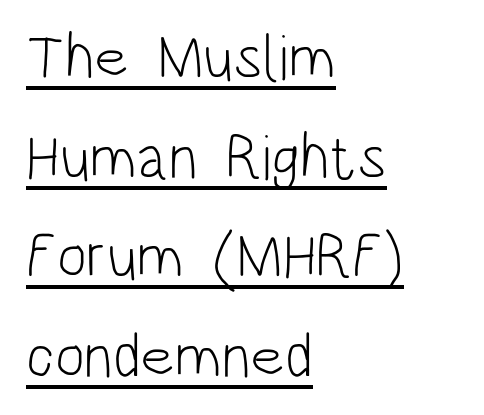
{"serif": "no", "italic": "no", "bold": "no", "weight": "light", "width": "condensed", "stroke_contrast": "low", "x_height": "large", "monospaced": "no", "underline": "yes", "align": "left", "line_spacing": "normal", "line_spacing_ratio": 1.58, "letter_spacing": "normal", "letter_spacing_em": 0.0, "glyph_px": 63}
